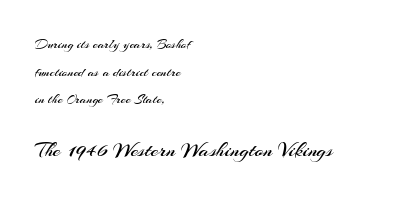
Bare-footed words on every line. Line starts are locked; line ends wander. This layout puts the modest block above and the oversized block below. The block of text is sparse from top to bottom, with ample space between rows. Caption: standard tracking, unaltered.
